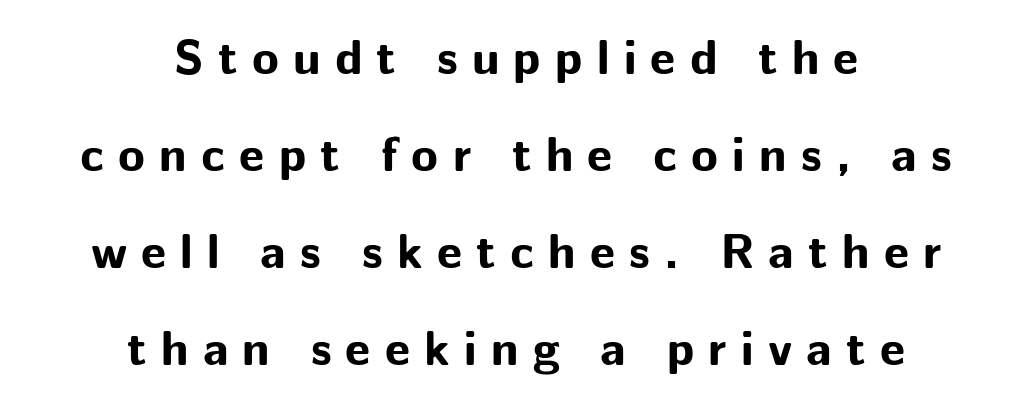
Q: Is the text bold? A: Yes.
Q: Is the text italic (slanted)? A: No, it is upright.
Q: Is the typeface a serif or a sans-serif typeface? A: Sans-serif.
Q: Is the text underlined? A: No.
Q: How is the paragraph aligned? A: Centered.
Q: Is the spacing between letters normal or unusually wide? A: Unusually wide.
Q: Is the spacing between lines tight, normal or loose? A: Loose.
Q: Width (condensed, normal, or wide)? A: Normal.
Q: Stroke contrast? A: Low.
Q: x-height? A: Medium.
Q: Monospaced? A: No.
